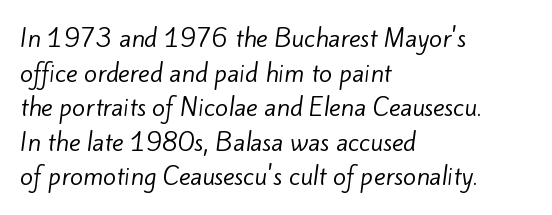
The image shows 24 px text type; set left-aligned, normal line spacing (1.44x), normal letter spacing, not underlined.
